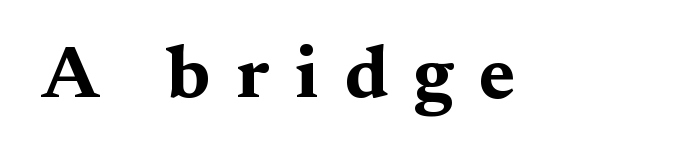
{"serif": "yes", "italic": "no", "bold": "yes", "weight": "bold", "width": "wide", "stroke_contrast": "medium", "x_height": "medium", "monospaced": "no", "underline": "no", "letter_spacing": "wide", "letter_spacing_em": 0.35, "glyph_px": 74}
